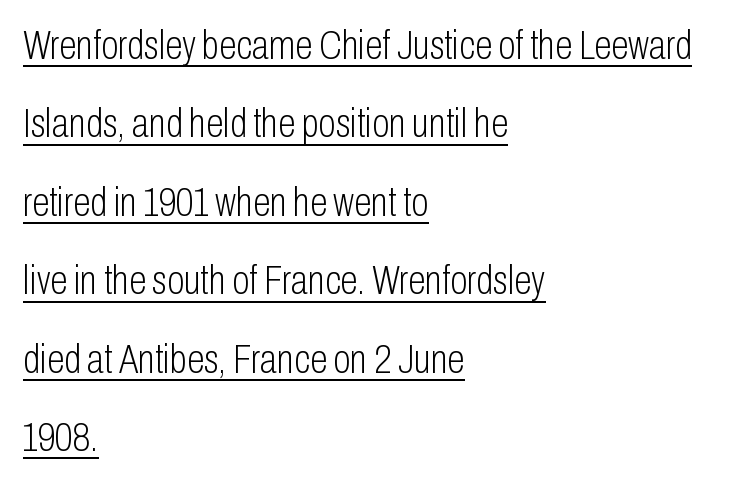
Q: Is the text bold? A: No.
Q: Is the text italic (slanted)? A: No, it is upright.
Q: Is the typeface a serif or a sans-serif typeface? A: Sans-serif.
Q: Is the text underlined? A: Yes.
Q: How is the paragraph aligned? A: Left-aligned.
Q: Is the spacing between letters normal or unusually wide? A: Normal.
Q: Is the spacing between lines tight, normal or loose? A: Loose.
Q: Width (condensed, normal, or wide)? A: Condensed.
Q: Stroke contrast? A: Low.
Q: x-height? A: Medium.
Q: Monospaced? A: No.
